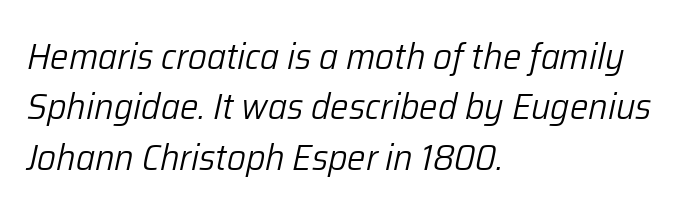
What stands out about the letter spacing? Nothing — it is the standard amount. Here the designer chose a conventional face with non-uniform glyph widths. When letters slant like this, we call the style italic. Leading matches the norm, producing a regular column.
